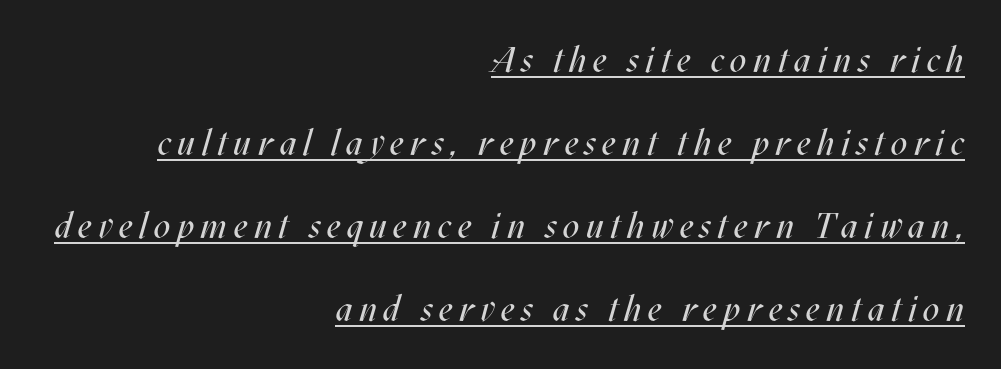
{"italic": "yes", "lean": "right", "slant_degrees": 17, "bold": "no", "weight": "regular", "width": "condensed", "stroke_contrast": "medium", "x_height": "large", "monospaced": "no", "underline": "yes", "align": "right", "line_spacing": "loose", "line_spacing_ratio": 2.31, "glyph_px": 36}
